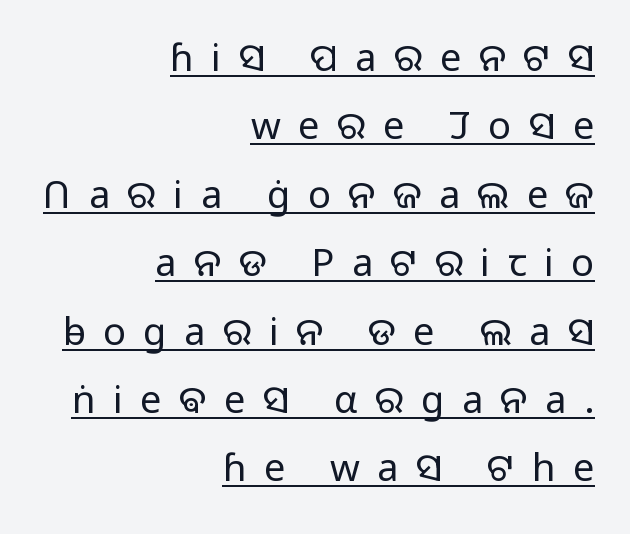
{"serif": "no", "italic": "no", "bold": "no", "weight": "light", "width": "normal", "stroke_contrast": "low", "x_height": "medium", "monospaced": "no", "underline": "yes", "align": "right", "line_spacing_ratio": 1.8, "letter_spacing": "wide", "letter_spacing_em": 0.46, "glyph_px": 38}
